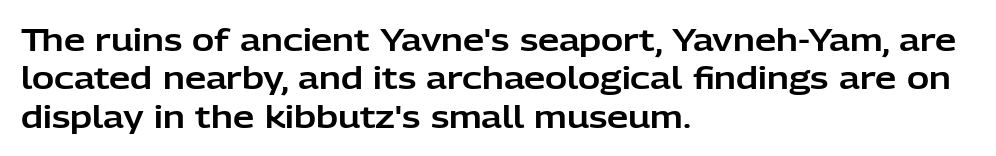
{"serif": "no", "italic": "no", "width": "normal", "stroke_contrast": "low", "x_height": "medium", "monospaced": "no", "underline": "no", "align": "left", "line_spacing": "normal", "line_spacing_ratio": 1.28, "letter_spacing": "normal", "letter_spacing_em": 0.0, "glyph_px": 30}
